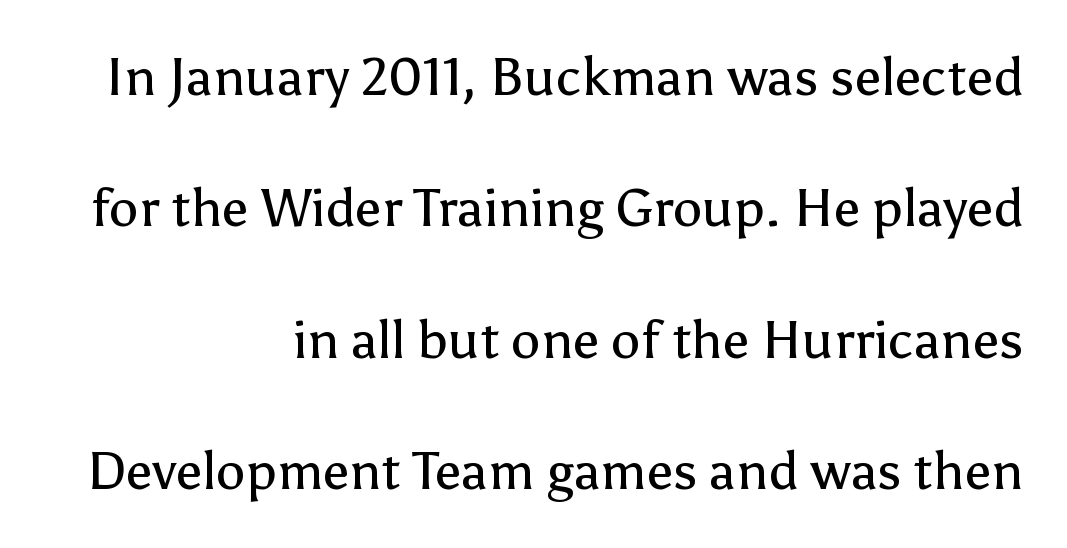
{"serif": "no", "italic": "no", "bold": "no", "weight": "regular", "width": "normal", "stroke_contrast": "low", "x_height": "medium", "monospaced": "no", "underline": "no", "align": "right", "line_spacing": "loose", "line_spacing_ratio": 2.48, "letter_spacing": "normal", "letter_spacing_em": 0.0, "glyph_px": 53}
